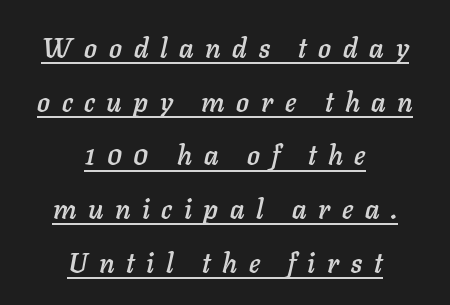
Q: Is the text italic (slanted)? A: Yes, it leans right by about 11 degrees.
Q: Is the text underlined? A: Yes.
Q: How is the paragraph aligned? A: Centered.
Q: Is the spacing between letters normal or unusually wide? A: Unusually wide.
Q: Is the spacing between lines tight, normal or loose? A: Loose.
